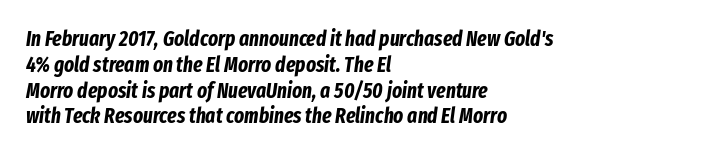
Q: Is the text bold? A: Yes.
Q: Is the text italic (slanted)? A: Yes, it leans right by about 8 degrees.
Q: Is the text underlined? A: No.
Q: How is the paragraph aligned? A: Left-aligned.
Q: Is the spacing between letters normal or unusually wide? A: Normal.
